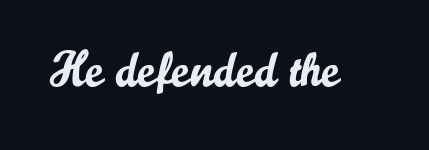
The image shows 49 px sans-serif type; set normal letter spacing, not underlined; low stroke contrast and a small x-height.
